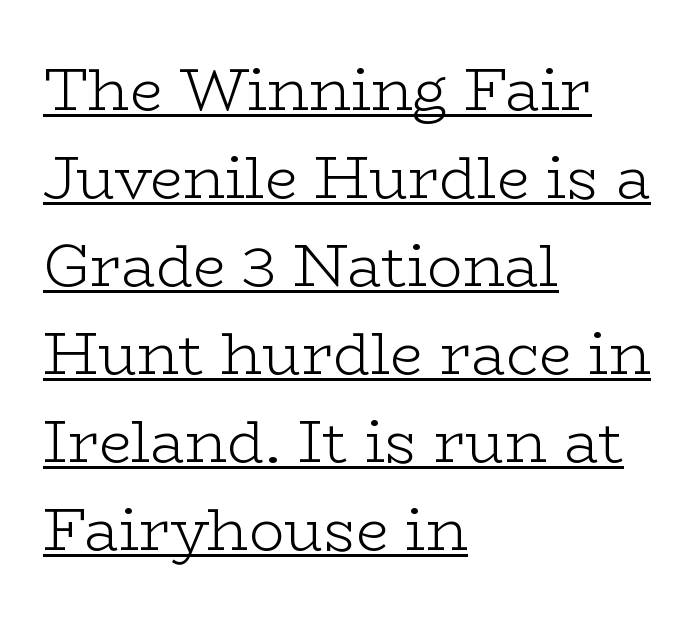
Q: Is the text bold? A: No.
Q: Is the text italic (slanted)? A: No, it is upright.
Q: Is the typeface a serif or a sans-serif typeface? A: Serif.
Q: Is the text underlined? A: Yes.
Q: How is the paragraph aligned? A: Left-aligned.
Q: Is the spacing between letters normal or unusually wide? A: Normal.
Q: Is the spacing between lines tight, normal or loose? A: Normal.
Q: Width (condensed, normal, or wide)? A: Wide.
Q: Stroke contrast? A: Low.
Q: x-height? A: Medium.
Q: Monospaced? A: No.
